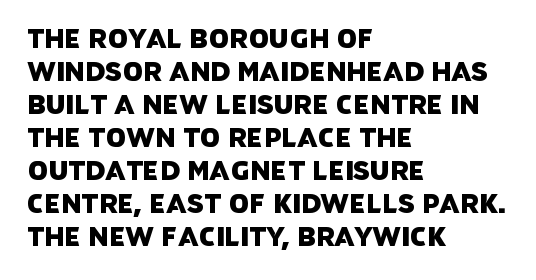
Q: Is the text underlined? A: No.
Q: How is the paragraph aligned? A: Left-aligned.
Q: Is the spacing between letters normal or unusually wide? A: Normal.
Q: Is the spacing between lines tight, normal or loose? A: Normal.
